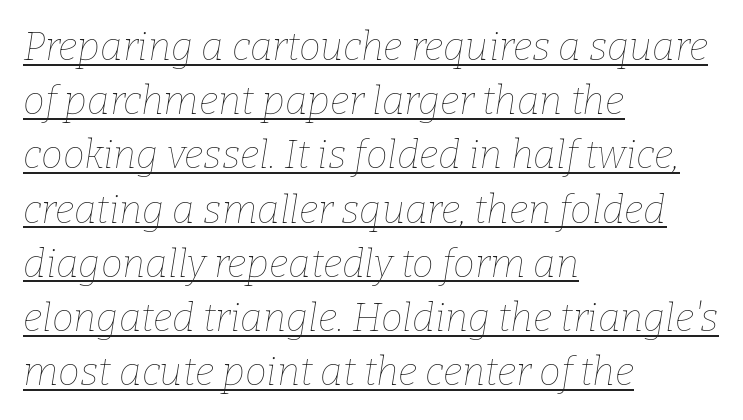
This is underlined copy, the kind a proofreader might mark for attention. What's the leading like? Ordinary, nothing unusual. Here the designer chose a conventional face with non-uniform glyph widths. Default kerning and tracking; the words read as compact shapes.
